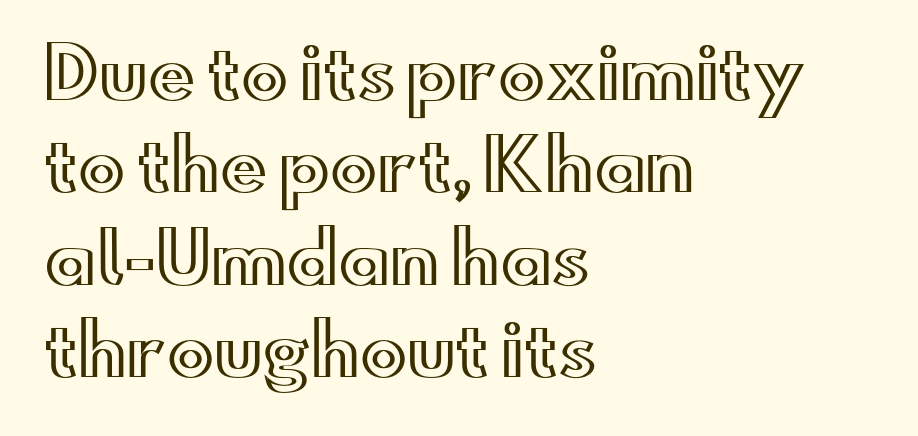
{"italic": "no", "width": "wide", "x_height": "small", "monospaced": "no", "underline": "no", "align": "left", "line_spacing": "normal", "line_spacing_ratio": 1.32, "letter_spacing": "normal", "letter_spacing_em": 0.0, "glyph_px": 70}
